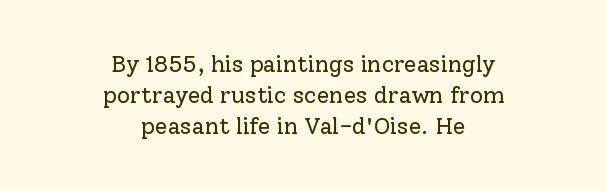
The image shows 23 px text type, upright; set centered, normal line spacing (1.35x), normal letter spacing, not underlined.
